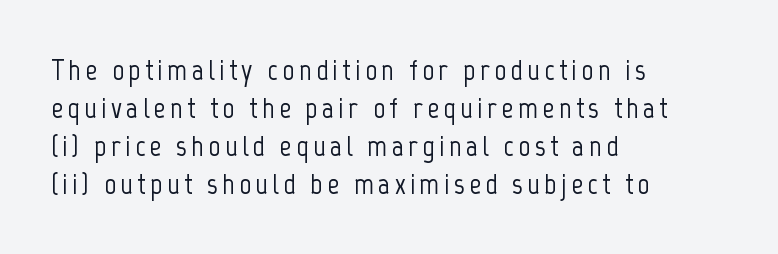
The image shows 30 px condensed sans-serif type, upright; set left-aligned, normal line spacing (1.27x), not underlined; low stroke contrast and a medium x-height.
